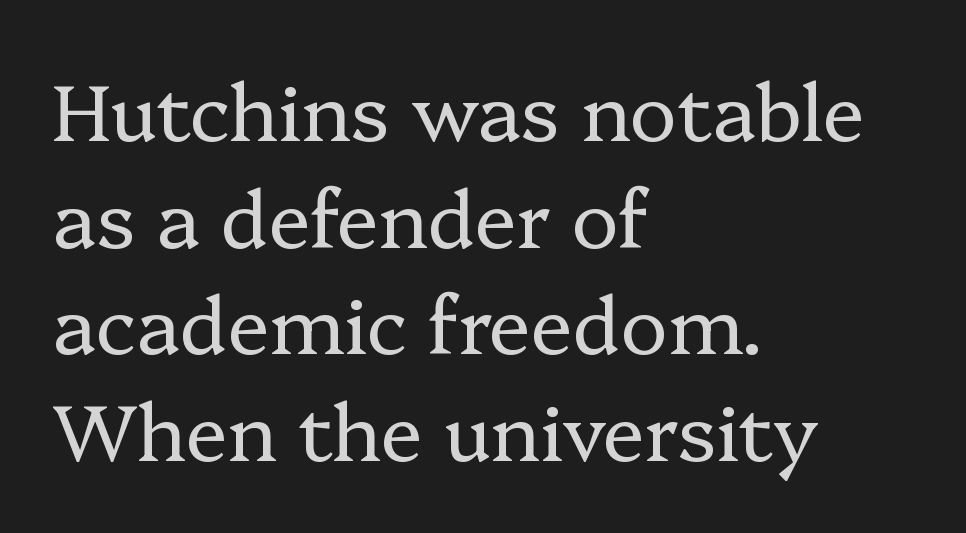
Each stroke keeps to a modest, everyday thickness or less. Compared with typical paragraphs, the rows here are spaced about the same. This sample has the flowing, uneven cadence of proportional lettering. Here the glyphs are tracked normally, forming tight word shapes. The letters stand upright; this is a roman face.
